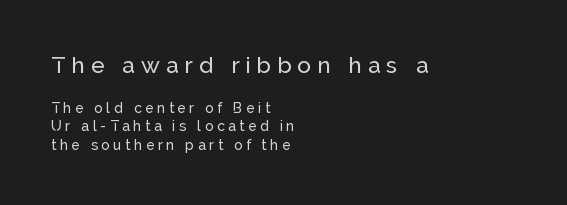
{"italic": "no", "underline": "no", "align": "left", "line_spacing": "normal", "line_spacing_ratio": 1.3, "letter_spacing": "wide", "letter_spacing_em": 0.26, "larger_block": "first", "size_ratio": 1.64, "glyph_px": 23}
